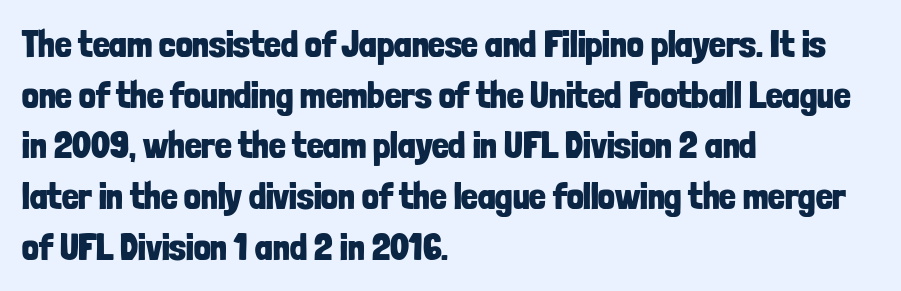
The image shows 37 px bold, condensed sans-serif type, upright; set left-aligned, normal line spacing (1.37x), normal letter spacing, not underlined; low stroke contrast and a medium x-height.
